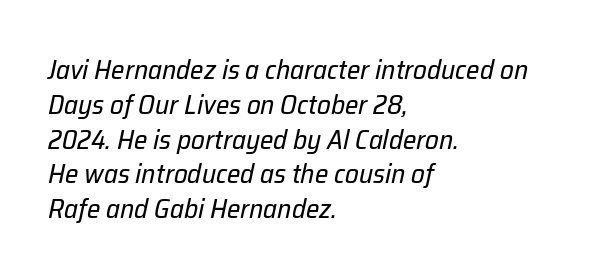
{"italic": "yes", "lean": "right", "slant_degrees": 12, "bold": "no", "underline": "no", "align": "left", "line_spacing": "normal", "line_spacing_ratio": 1.29, "letter_spacing": "normal", "letter_spacing_em": 0.0, "glyph_px": 27}
